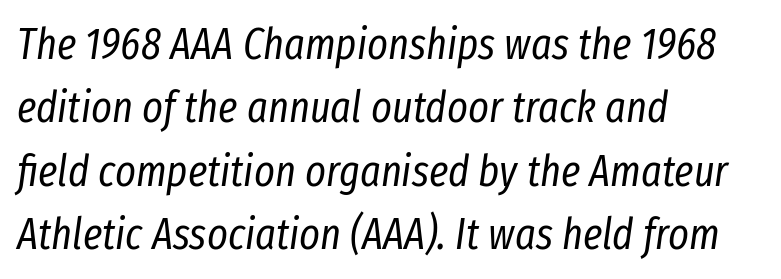
Q: Is the text bold? A: No.
Q: Is the text italic (slanted)? A: Yes, it leans right by about 8 degrees.
Q: Is the text underlined? A: No.
Q: How is the paragraph aligned? A: Left-aligned.
Q: Is the spacing between letters normal or unusually wide? A: Normal.
Q: Is the spacing between lines tight, normal or loose? A: Normal.
Q: Width (condensed, normal, or wide)? A: Condensed.
Q: Stroke contrast? A: Low.
Q: x-height? A: Medium.
Q: Monospaced? A: No.
